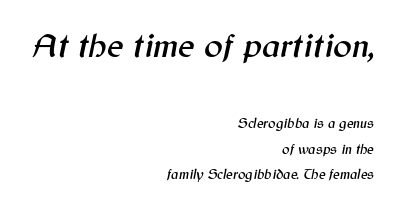
The image shows 35 px text type, italic (leaning right); set right-aligned, line spacing 1.81x, normal letter spacing, not underlined; the first (top) block is 2.5x larger; medium stroke contrast and a medium x-height.
